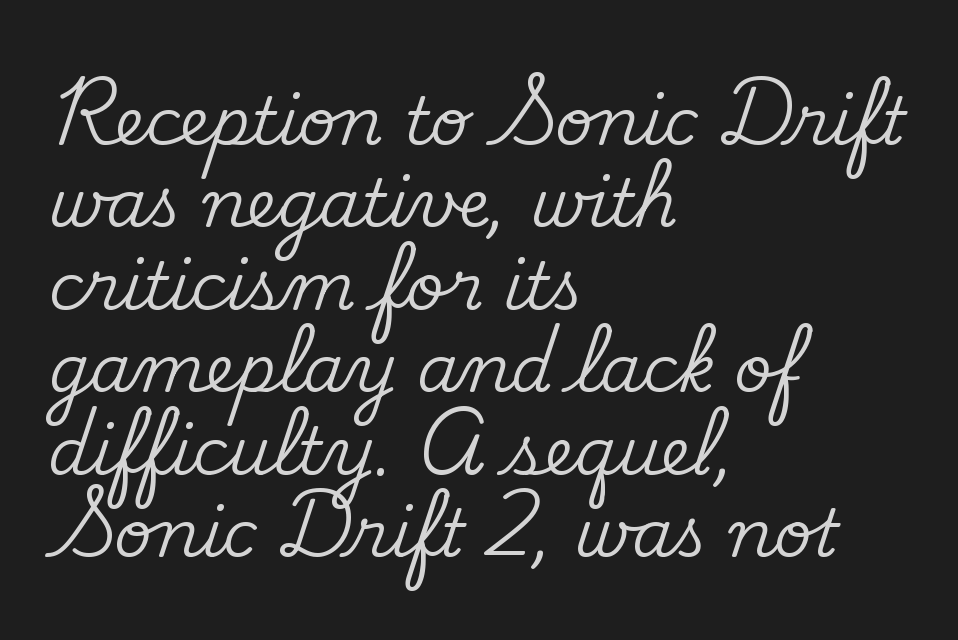
These lines are set flush left with a ragged right edge. This sample keeps an unexceptional amount of space between lines. Tracking value appears to be zero — textbook default spacing. Think of a printed novel: that variable character pitch is what you see here. Quick note: underline off.
